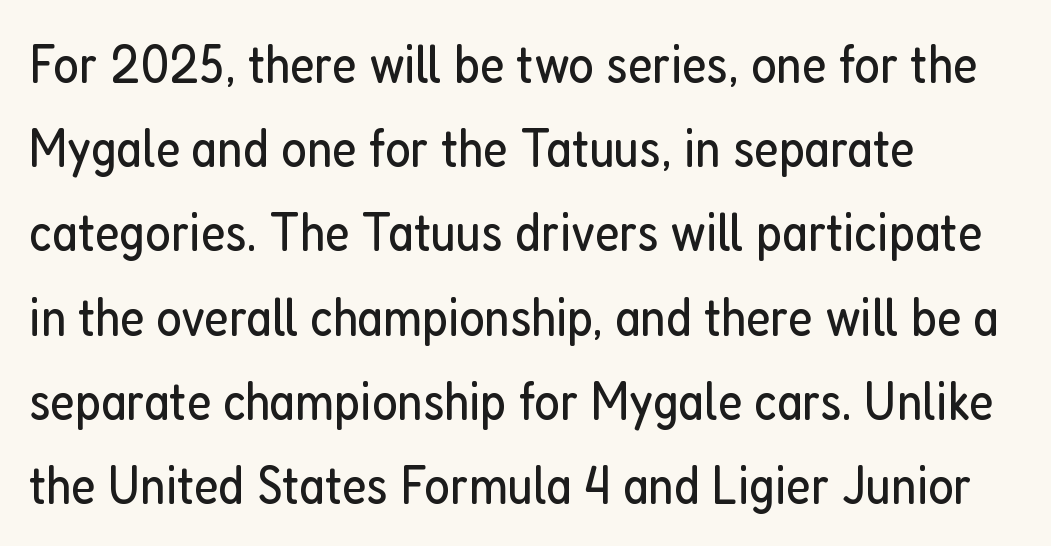
Q: Is the text bold? A: No.
Q: Is the text italic (slanted)? A: No, it is upright.
Q: Is the typeface a serif or a sans-serif typeface? A: Sans-serif.
Q: Is the text underlined? A: No.
Q: How is the paragraph aligned? A: Left-aligned.
Q: Is the spacing between letters normal or unusually wide? A: Normal.
Q: Is the spacing between lines tight, normal or loose? A: Normal.
Q: Width (condensed, normal, or wide)? A: Condensed.
Q: Stroke contrast? A: Low.
Q: x-height? A: Medium.
Q: Monospaced? A: No.
